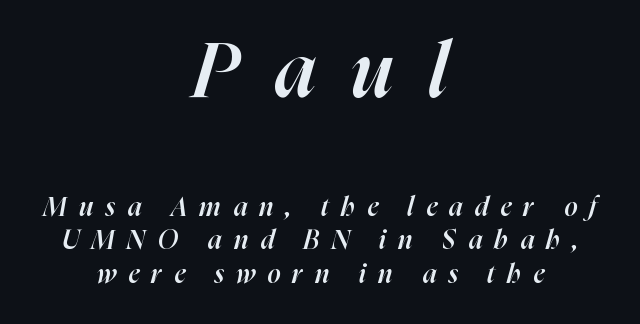
The font's italic variant was chosen for this text. Each new line begins a customary step beneath the previous one. Note the varied advance widths — an 'i' is clearly narrower than an 'm'. If you folded the block vertically in half, each line would mirror itself in length. Is the letter spacing exaggerated? Yes — the characters are pushed far apart. The initial chunk of copy outweighs the following chunk in type size.
